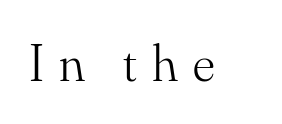
The image shows 53 px light serif type, upright; set unusually wide letter spacing (+0.28 em), not underlined; medium stroke contrast and a small x-height.
